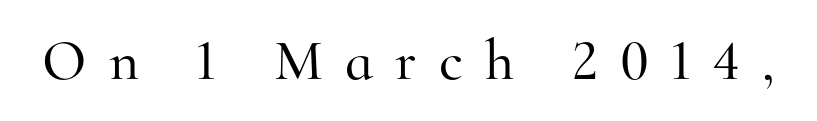
{"serif": "yes", "italic": "no", "width": "normal", "stroke_contrast": "high", "x_height": "small", "monospaced": "no", "underline": "no", "letter_spacing": "wide", "letter_spacing_em": 0.38, "glyph_px": 58}
